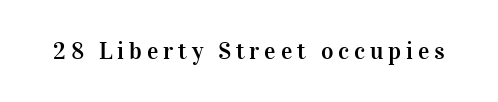
Short note: letters widely spaced. This rendering features lettering with no underline. Designer's note — italics off, roman on.
